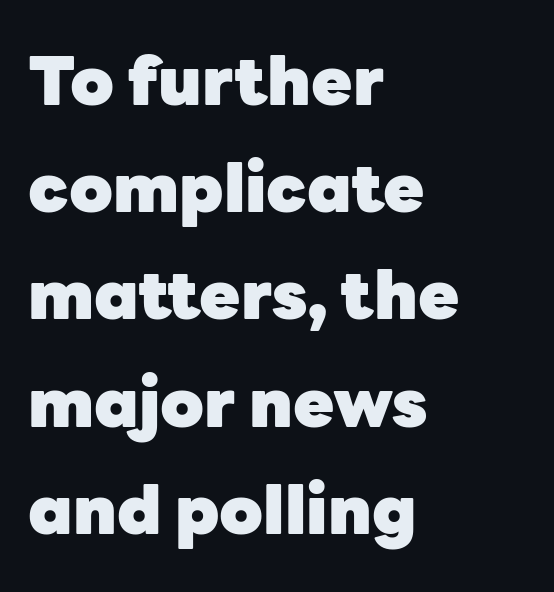
Q: Is the text bold? A: Yes.
Q: Is the text italic (slanted)? A: No, it is upright.
Q: Is the typeface a serif or a sans-serif typeface? A: Sans-serif.
Q: Is the text underlined? A: No.
Q: How is the paragraph aligned? A: Left-aligned.
Q: Is the spacing between letters normal or unusually wide? A: Normal.
Q: Is the spacing between lines tight, normal or loose? A: Normal.
Q: Width (condensed, normal, or wide)? A: Normal.
Q: Stroke contrast? A: Low.
Q: x-height? A: Medium.
Q: Monospaced? A: No.
